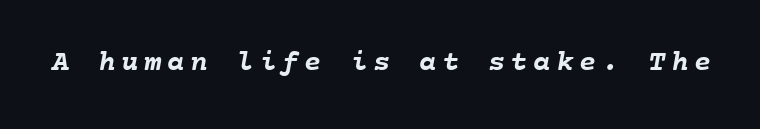
The image shows 29 px semibold type, monospaced; set not underlined; low stroke contrast and a medium x-height.
